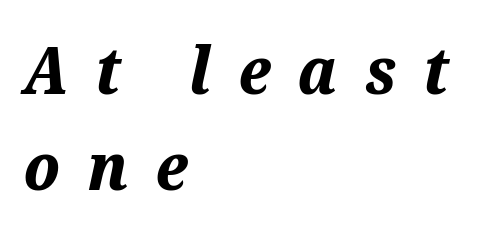
{"italic": "yes", "lean": "right", "slant_degrees": 12, "bold": "yes", "weight": "bold", "width": "normal", "stroke_contrast": "medium", "x_height": "medium", "monospaced": "no", "underline": "no", "align": "left", "line_spacing": "normal", "line_spacing_ratio": 1.46, "letter_spacing": "wide", "letter_spacing_em": 0.41, "glyph_px": 66}
